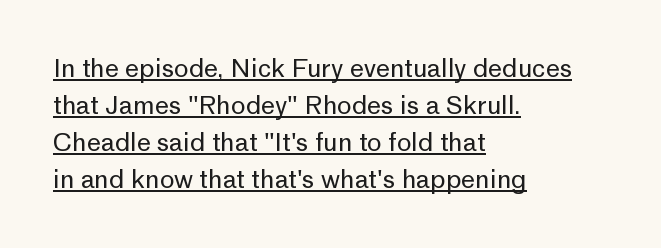
{"italic": "no", "bold": "no", "underline": "yes", "align": "left", "line_spacing": "normal", "line_spacing_ratio": 1.48, "letter_spacing": "normal", "letter_spacing_em": 0.0, "glyph_px": 25}
